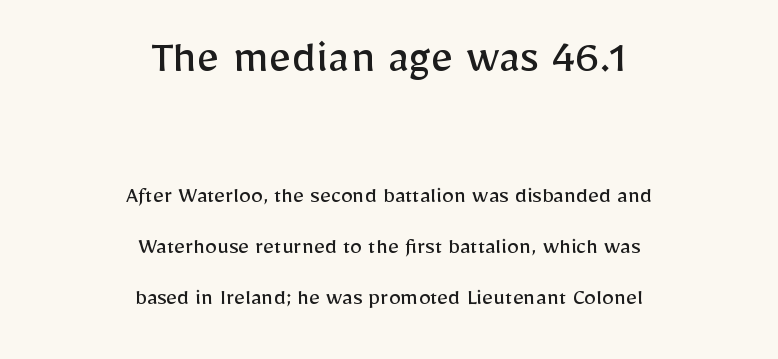
The block of text is sparse from top to bottom, with ample space between rows. Stem width sits at or under what a default text font uses. Tracking value appears to be zero — textbook default spacing. Neither beginnings nor endings align; midpoints do. In terms of letterform style, serifs are entirely absent. The glyphs are unaccompanied by any horizontal stroke below them.
